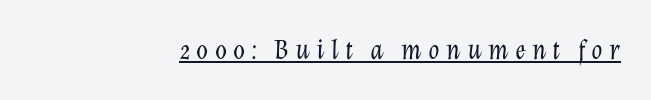
Q: Is the text bold? A: No.
Q: Is the text italic (slanted)? A: Yes, it leans right by about 12 degrees.
Q: Is the text underlined? A: Yes.
Q: How is the paragraph aligned? A: Right-aligned.
Q: Is the spacing between letters normal or unusually wide? A: Unusually wide.
Q: Width (condensed, normal, or wide)? A: Normal.
Q: Stroke contrast? A: Low.
Q: x-height? A: Medium.
Q: Monospaced? A: No.
